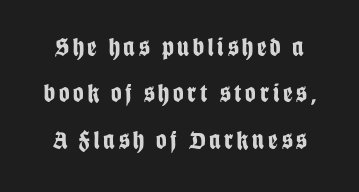
The letters stand straight up with perfectly vertical stems. Bare-footed words on every line. Caption: bold face, heavy strokes.
